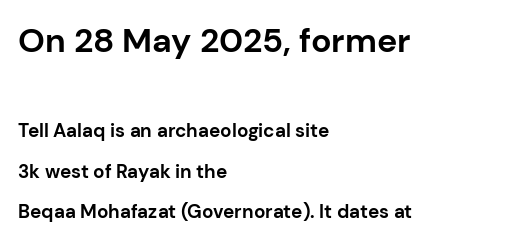
The image shows 34 px bold sans-serif type, upright; set left-aligned, loose line spacing (2.14x), normal letter spacing, not underlined; the first (top) block is 1.79x larger; low stroke contrast and a medium x-height.
